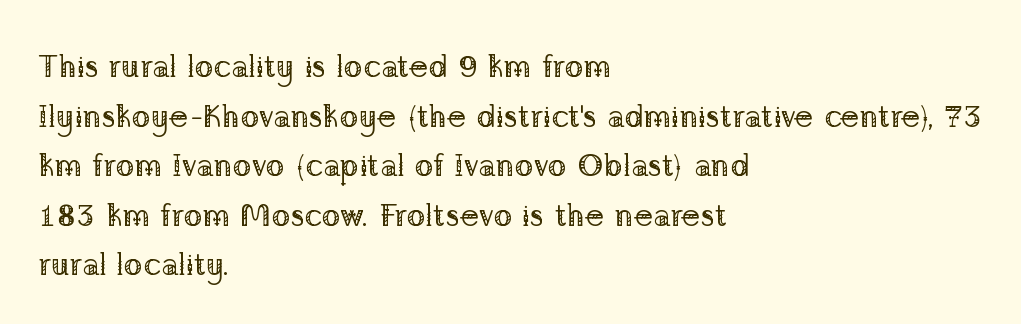
{"serif": "yes", "italic": "no", "bold": "no", "weight": "regular", "width": "normal", "stroke_contrast": "low", "x_height": "medium", "monospaced": "no", "underline": "no", "align": "left", "line_spacing": "normal", "line_spacing_ratio": 1.55, "letter_spacing": "normal", "letter_spacing_em": 0.0, "glyph_px": 32}
